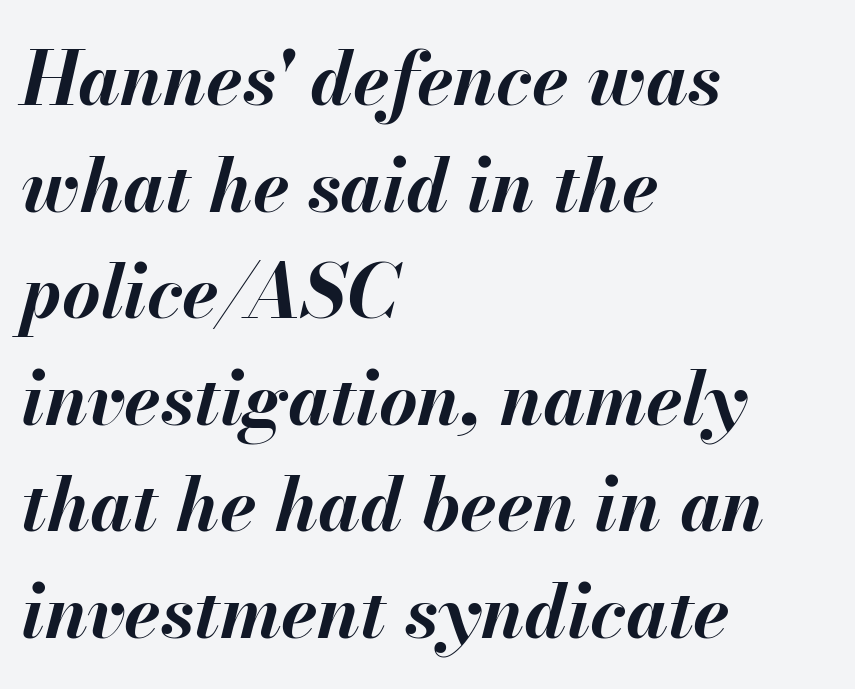
{"italic": "yes", "lean": "right", "slant_degrees": 13, "bold": "yes", "weight": "bold", "width": "normal", "stroke_contrast": "medium", "x_height": "small", "monospaced": "no", "underline": "no", "align": "left", "line_spacing": "normal", "line_spacing_ratio": 1.44, "letter_spacing": "normal", "letter_spacing_em": 0.0, "glyph_px": 74}
